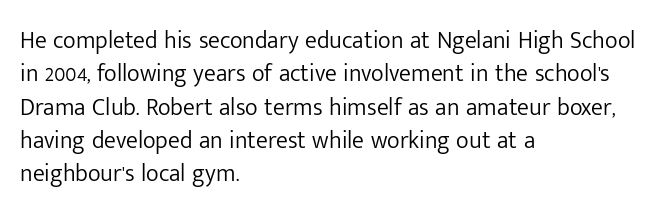
The letterforms sit at book weight or below. Posture: straight, roman, zero tilt. Tracking value appears to be zero — textbook default spacing. The passage shown stacks its lines at a standard gap. Is the block centered? No — it sits flush against the left margin. The foot of each line stays bare and open.
